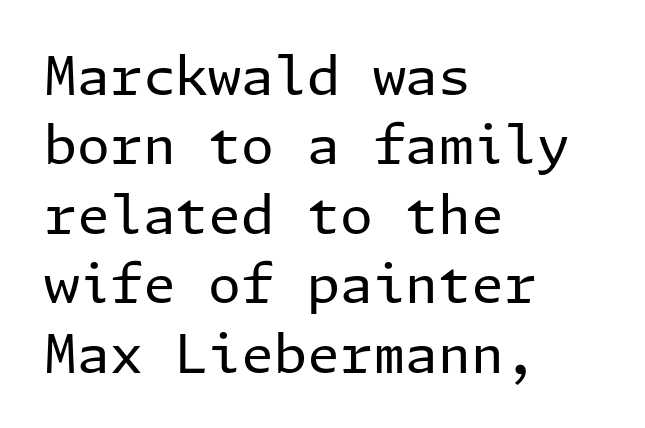
The image shows 53 px regular-weight sans-serif type, upright; set left-aligned, normal line spacing (1.31x), normal letter spacing, not underlined; low stroke contrast and a medium x-height.
